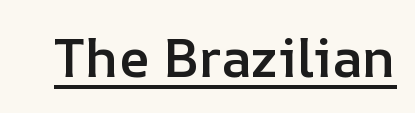
{"italic": "no", "bold": "semi", "weight": "semibold", "width": "normal", "stroke_contrast": "low", "x_height": "medium", "monospaced": "no", "underline": "yes", "letter_spacing": "normal", "letter_spacing_em": 0.0, "glyph_px": 54}
